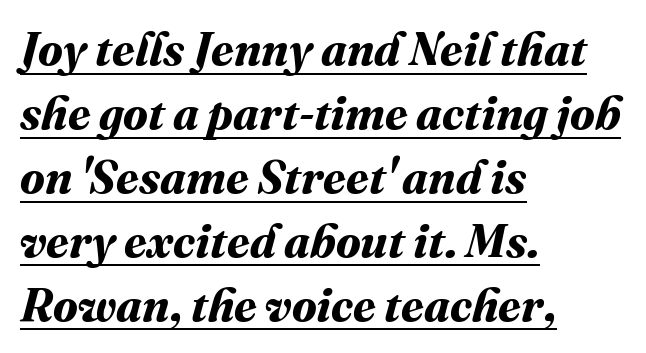
{"bold": "yes", "weight": "bold", "width": "normal", "stroke_contrast": "medium", "x_height": "medium", "monospaced": "no", "underline": "yes", "align": "left", "line_spacing": "normal", "line_spacing_ratio": 1.39, "letter_spacing": "normal", "letter_spacing_em": 0.0, "glyph_px": 46}
